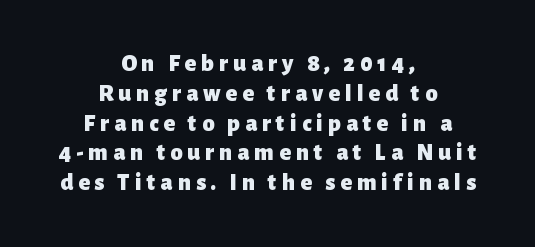
The image shows 24 px bold type, upright; set centered, line spacing 1.24x, unusually wide letter spacing (+0.21 em), not underlined.
